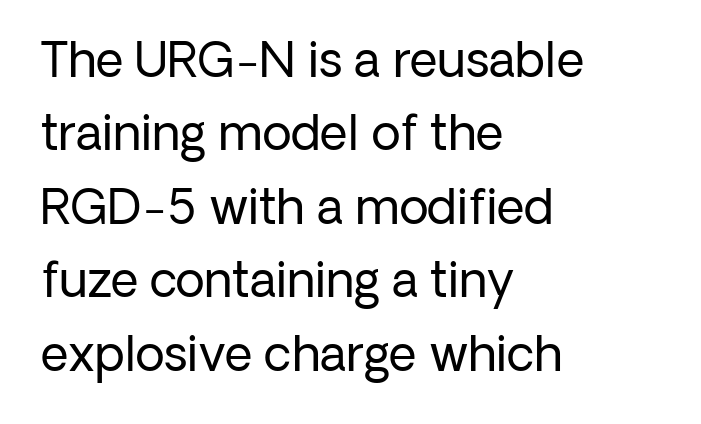
Q: Is the text bold? A: No.
Q: Is the text italic (slanted)? A: No, it is upright.
Q: Is the typeface a serif or a sans-serif typeface? A: Sans-serif.
Q: Is the text underlined? A: No.
Q: How is the paragraph aligned? A: Left-aligned.
Q: Is the spacing between letters normal or unusually wide? A: Normal.
Q: Is the spacing between lines tight, normal or loose? A: Normal.
Q: Width (condensed, normal, or wide)? A: Normal.
Q: Stroke contrast? A: Low.
Q: x-height? A: Medium.
Q: Monospaced? A: No.
